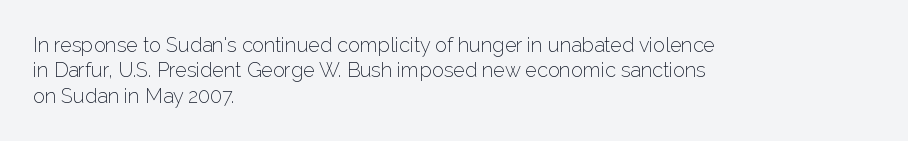
The image shows 20 px text type, upright; set left-aligned, normal line spacing (1.27x), normal letter spacing, not underlined.
